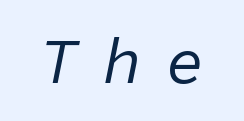
Honestly, the letter spacing is so wide it's the main thing you notice. Letters have the restrained weight of plain body copy at most. You can tell it's italic because the verticals aren't actually vertical. Think of a typewriter: that constant character pitch is what you see here. The passage shown is not underscored anywhere.
